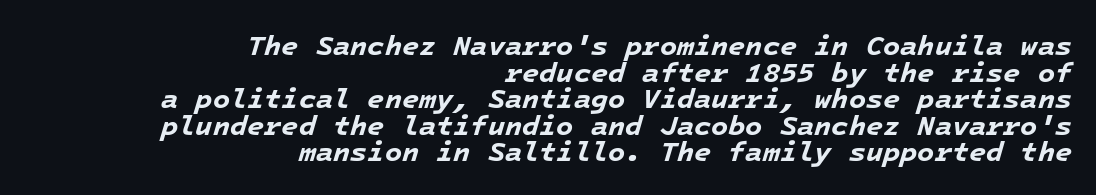
Q: Is the text bold? A: Yes.
Q: Is the text italic (slanted)? A: Yes, it leans right by about 16 degrees.
Q: Is the text underlined? A: No.
Q: How is the paragraph aligned? A: Right-aligned.
Q: Is the spacing between letters normal or unusually wide? A: Normal.
Q: Is the spacing between lines tight, normal or loose? A: Tight.
Q: Width (condensed, normal, or wide)? A: Normal.
Q: Stroke contrast? A: Low.
Q: x-height? A: Medium.
Q: Monospaced? A: Yes.
